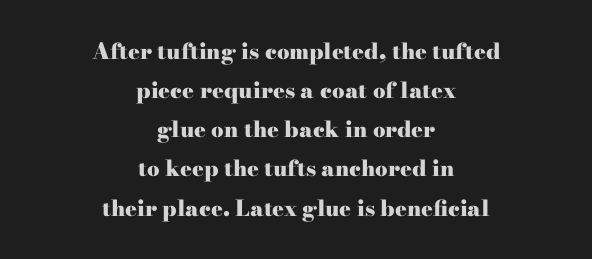
Words appear dense and cohesive because spacing is normal. If you folded the block vertically in half, each line would mirror itself in length. On the weight axis this lands at bold, roughly 700. Only glyphs here, with clear space below each row.
